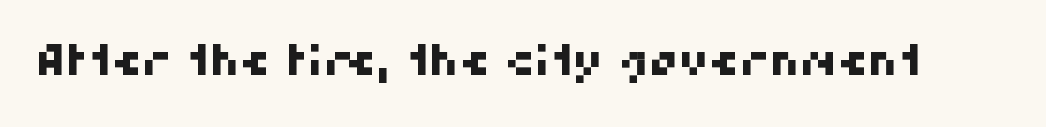
The image shows 42 px sans-serif type; set normal letter spacing, not underlined; high stroke contrast and a medium x-height.
